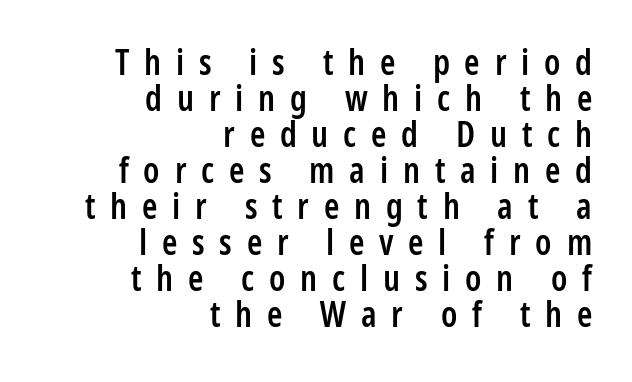
The glyphs are unaccompanied by any horizontal stroke below them. Ascenders rise straight up at ninety degrees. Rows of type sit shoulder to shoulder in the vertical direction. The designer went with a sans here, leaving each stem footless. A student would call this right alignment; a typographer would say flush right, rag left. Students, this is semibold: more ink than regular, less than bold.
